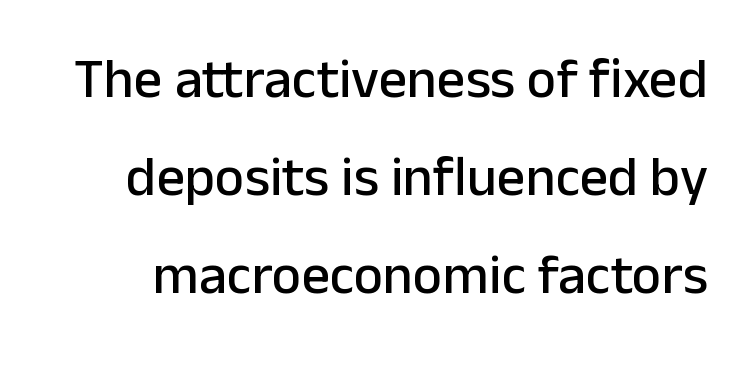
{"serif": "no", "italic": "no", "width": "normal", "stroke_contrast": "low", "x_height": "medium", "monospaced": "no", "underline": "no", "line_spacing_ratio": 1.75, "letter_spacing": "normal", "letter_spacing_em": 0.0, "glyph_px": 56}
